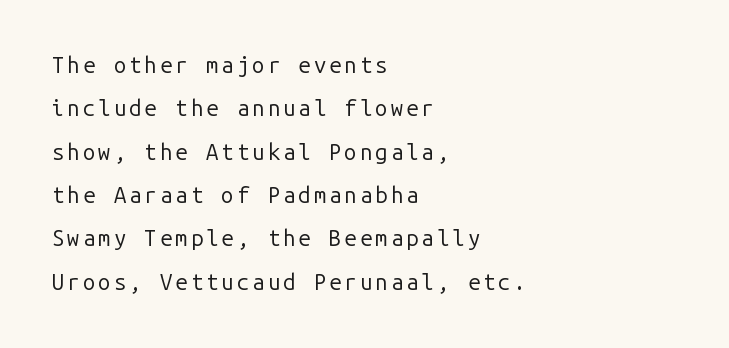
{"italic": "no", "bold": "no", "underline": "no", "align": "left", "line_spacing": "loose", "line_spacing_ratio": 1.97, "glyph_px": 22}
